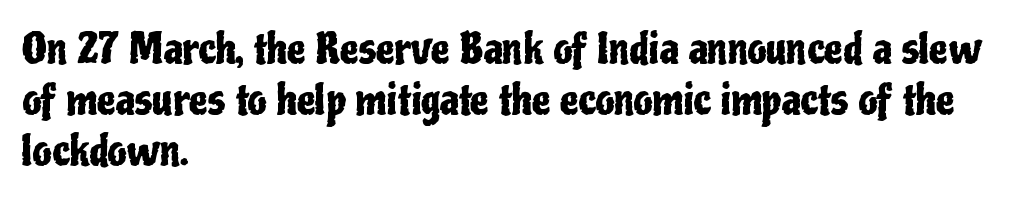
Q: Is the text italic (slanted)? A: No, it is upright.
Q: Is the typeface a serif or a sans-serif typeface? A: Sans-serif.
Q: Is the text underlined? A: No.
Q: How is the paragraph aligned? A: Left-aligned.
Q: Is the spacing between letters normal or unusually wide? A: Normal.
Q: Width (condensed, normal, or wide)? A: Condensed.
Q: Stroke contrast? A: Low.
Q: x-height? A: Medium.
Q: Monospaced? A: No.
